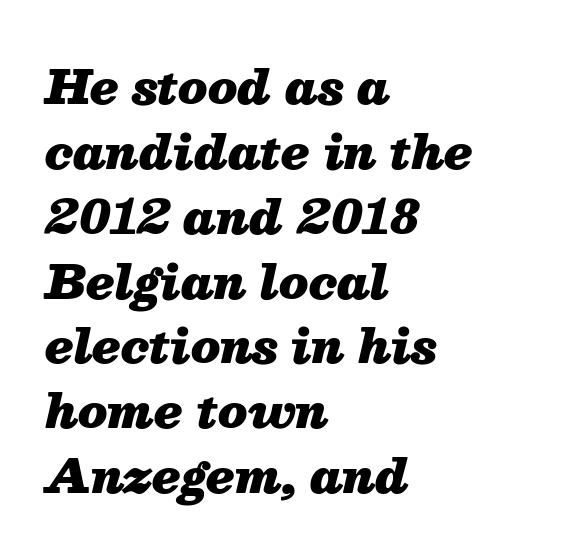
{"italic": "yes", "lean": "right", "slant_degrees": 13, "bold": "yes", "weight": "heavy", "width": "normal", "stroke_contrast": "medium", "x_height": "medium", "monospaced": "no", "underline": "no", "align": "left", "line_spacing": "normal", "line_spacing_ratio": 1.41, "letter_spacing": "normal", "letter_spacing_em": 0.0, "glyph_px": 46}
